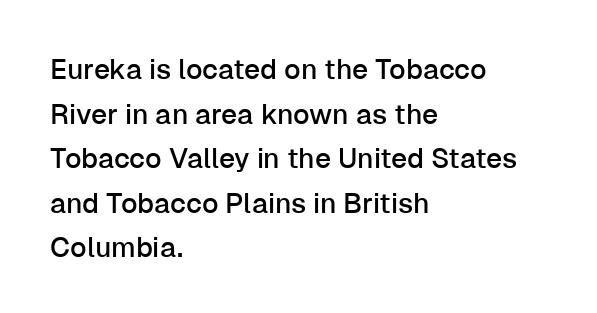
{"serif": "no", "italic": "no", "width": "normal", "stroke_contrast": "low", "x_height": "medium", "monospaced": "no", "underline": "no", "align": "left", "line_spacing": "normal", "line_spacing_ratio": 1.59, "letter_spacing": "normal", "letter_spacing_em": 0.0, "glyph_px": 28}
